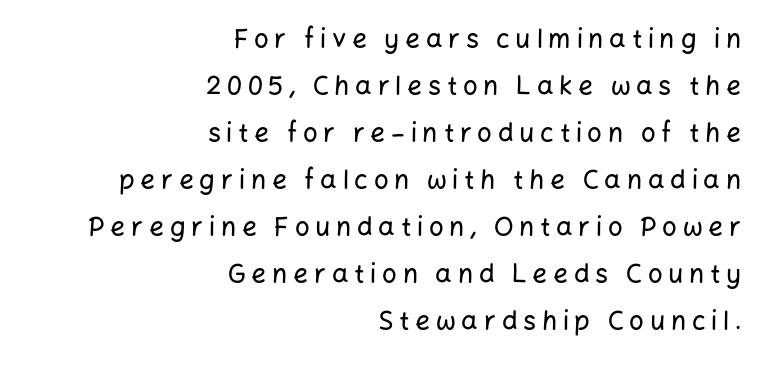
{"italic": "no", "underline": "no", "align": "right", "line_spacing_ratio": 1.81, "letter_spacing": "wide", "letter_spacing_em": 0.22, "glyph_px": 26}
